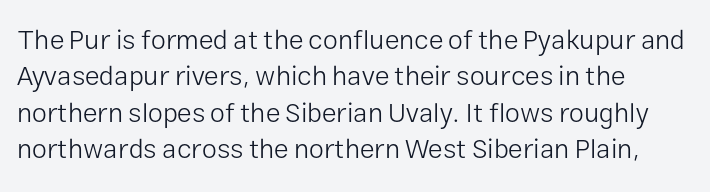
The image shows 27 px text type, upright; set left-aligned, normal line spacing (1.35x), normal letter spacing, not underlined.
